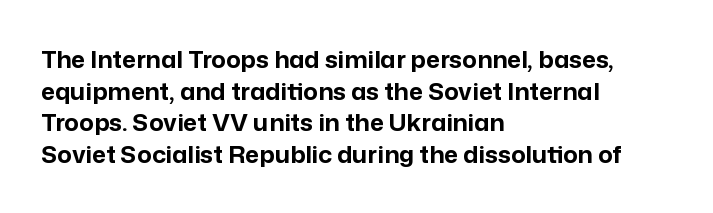
The image shows 24 px bold type, upright; set left-aligned, normal line spacing (1.32x), normal letter spacing, not underlined.
